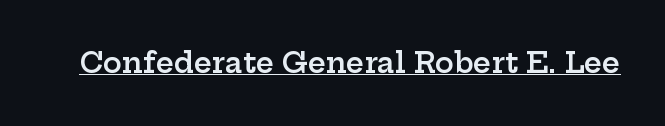
{"serif": "yes", "italic": "no", "bold": "semi", "weight": "semibold", "width": "wide", "stroke_contrast": "low", "x_height": "medium", "monospaced": "no", "underline": "yes", "letter_spacing": "normal", "letter_spacing_em": 0.0, "glyph_px": 28}
